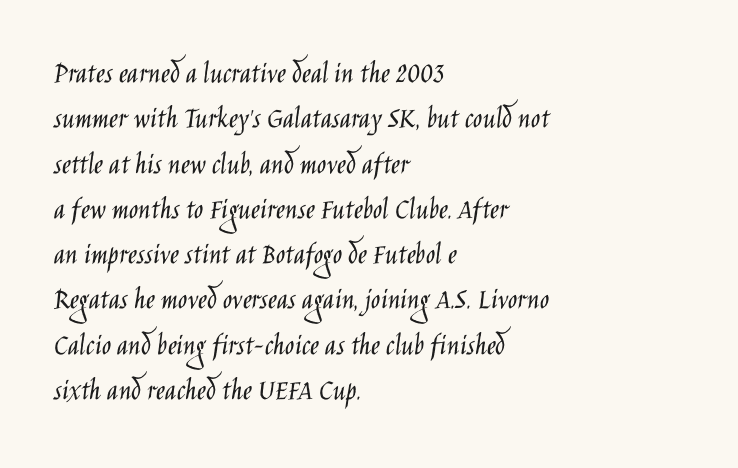
{"serif": "no", "bold": "no", "weight": "light", "width": "condensed", "stroke_contrast": "low", "x_height": "large", "monospaced": "no", "underline": "no", "align": "left", "line_spacing": "normal", "line_spacing_ratio": 1.46, "letter_spacing": "normal", "letter_spacing_em": 0.0, "glyph_px": 31}
